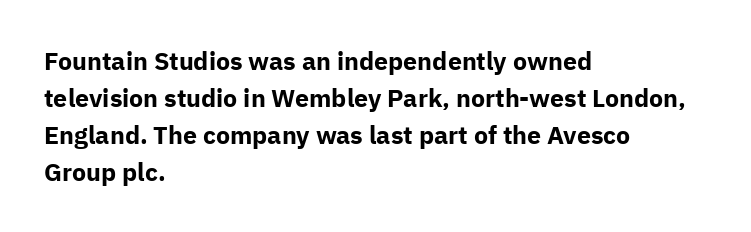
{"italic": "no", "bold": "yes", "underline": "no", "align": "left", "line_spacing": "normal", "line_spacing_ratio": 1.48, "letter_spacing": "normal", "letter_spacing_em": 0.0, "glyph_px": 25}
